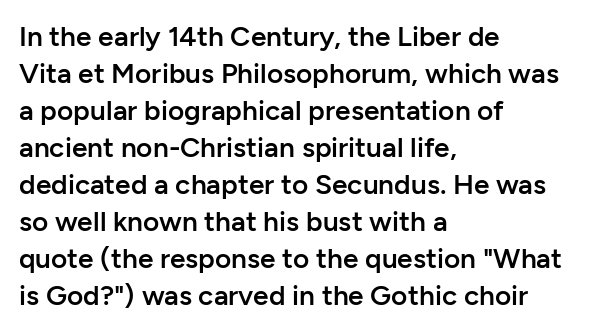
The image shows 28 px semibold sans-serif type, upright; set left-aligned, normal line spacing (1.32x), normal letter spacing, not underlined; low stroke contrast and a medium x-height.
